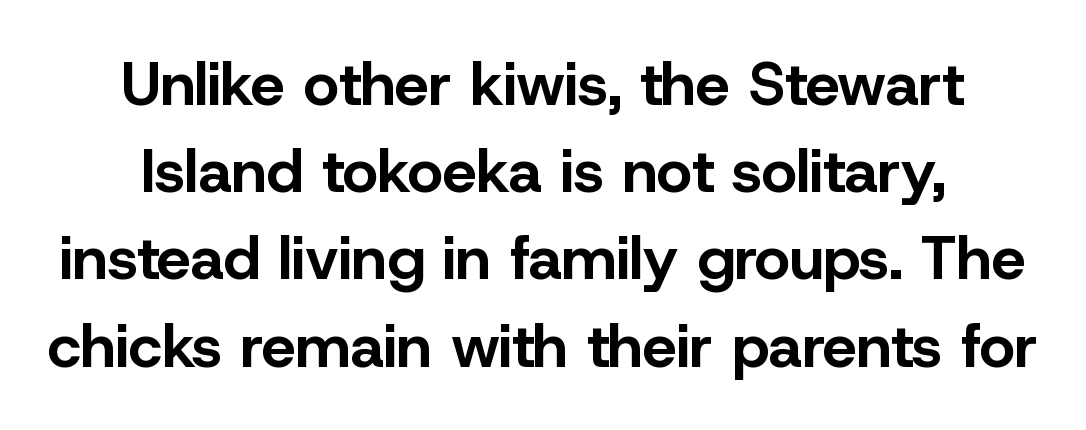
{"serif": "no", "italic": "no", "bold": "yes", "weight": "bold", "width": "normal", "stroke_contrast": "low", "x_height": "medium", "monospaced": "no", "underline": "no", "align": "center", "line_spacing": "normal", "line_spacing_ratio": 1.43, "letter_spacing": "normal", "letter_spacing_em": 0.0, "glyph_px": 61}
